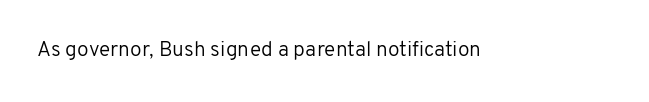
{"italic": "no", "bold": "no", "underline": "no", "letter_spacing": "normal", "letter_spacing_em": 0.0, "glyph_px": 21}
